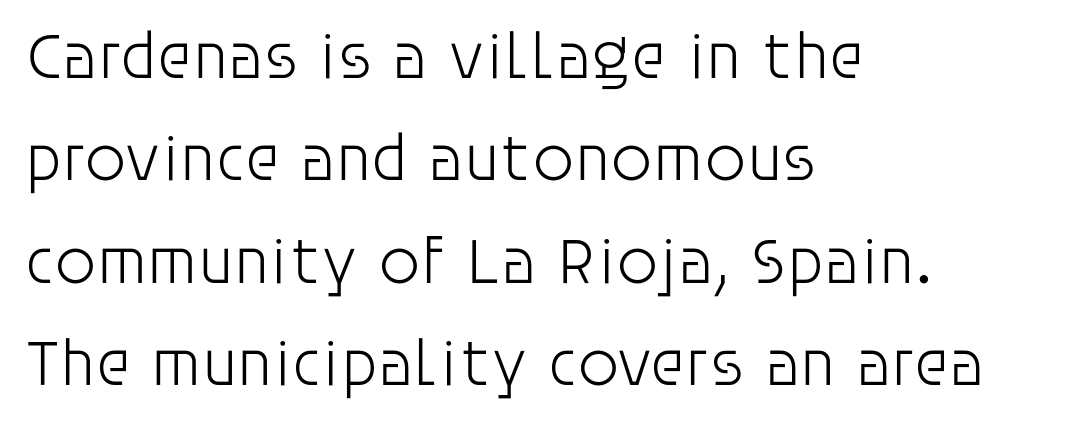
Q: Is the text bold? A: No.
Q: Is the text italic (slanted)? A: No, it is upright.
Q: Is the typeface a serif or a sans-serif typeface? A: Sans-serif.
Q: Is the text underlined? A: No.
Q: How is the paragraph aligned? A: Left-aligned.
Q: Is the spacing between letters normal or unusually wide? A: Normal.
Q: Is the spacing between lines tight, normal or loose? A: Normal.
Q: Width (condensed, normal, or wide)? A: Normal.
Q: Stroke contrast? A: Low.
Q: x-height? A: Large.
Q: Monospaced? A: No.
